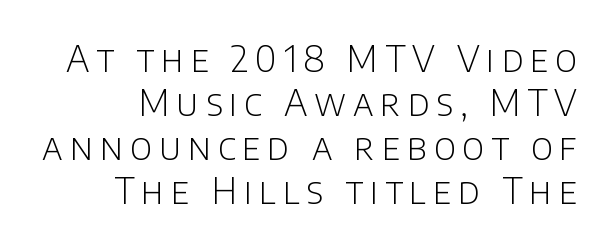
Q: Is the text bold? A: No.
Q: Is the text italic (slanted)? A: No, it is upright.
Q: Is the typeface a serif or a sans-serif typeface? A: Sans-serif.
Q: Is the text underlined? A: No.
Q: Width (condensed, normal, or wide)? A: Normal.
Q: Stroke contrast? A: Low.
Q: x-height? A: Large.
Q: Monospaced? A: No.
